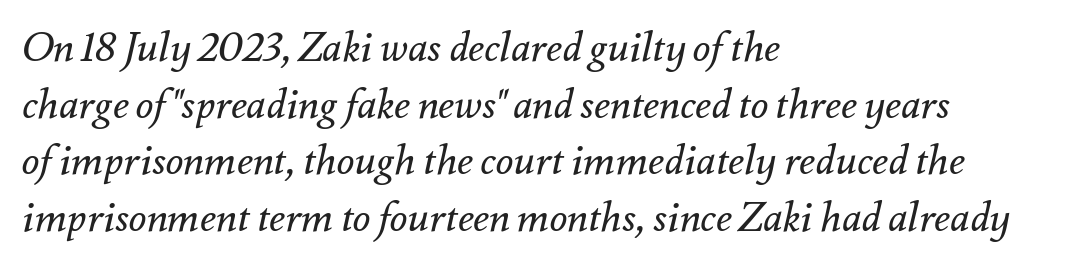
Proportional: the letters do not fall into vertical columns. Is the stroke heavy? The answer is a plain regular-or-lighter. Check the space under the baseline: it is left empty. The letters sit at their default tracking, neither squeezed nor spread. Is the type slanted? Yes — the strokes lean at a clear angle. Notice how descenders clear the ascenders below comfortably — that's standard leading.
